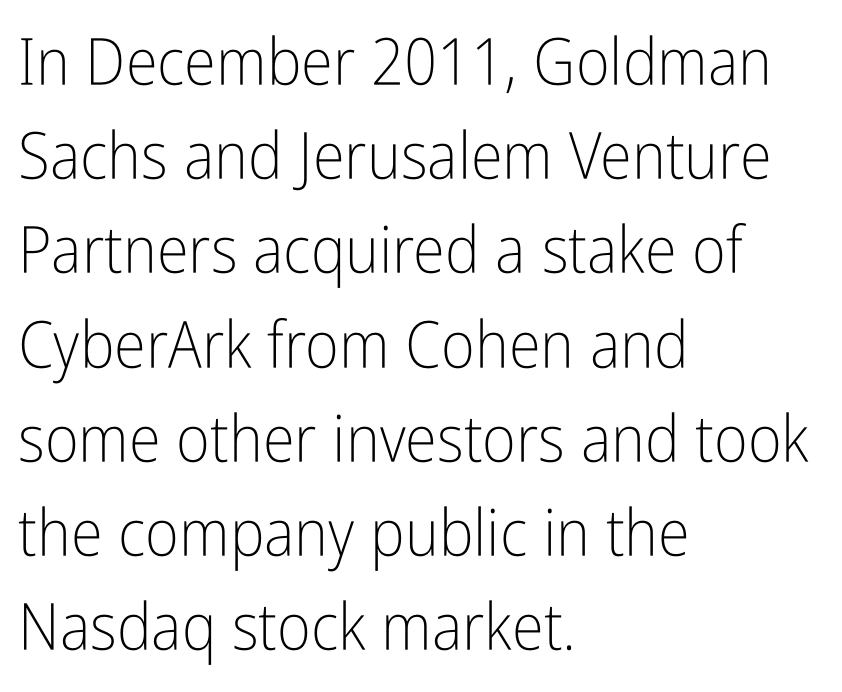
{"serif": "no", "italic": "no", "bold": "no", "weight": "light", "width": "condensed", "stroke_contrast": "low", "x_height": "medium", "monospaced": "no", "underline": "no", "align": "left", "line_spacing": "normal", "line_spacing_ratio": 1.45, "letter_spacing": "normal", "letter_spacing_em": 0.0, "glyph_px": 65}
